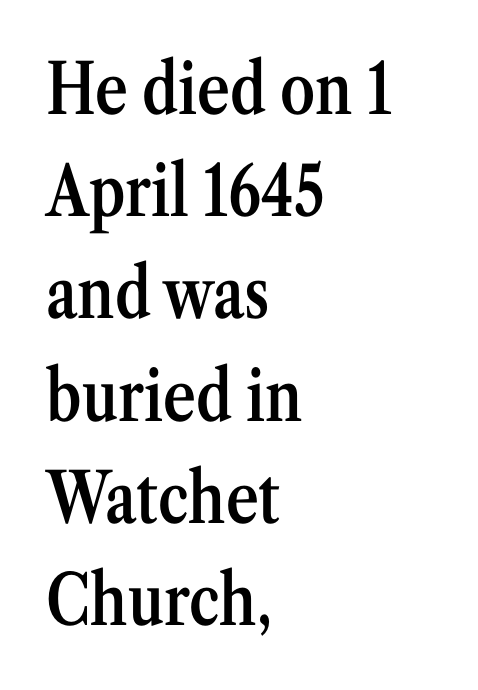
The image shows 70 px semibold, condensed serif type, upright; set left-aligned, normal line spacing (1.46x), normal letter spacing, not underlined; medium stroke contrast and a medium x-height.
